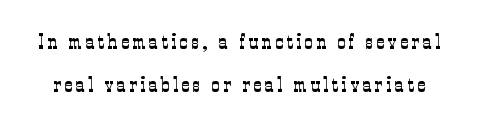
{"italic": "no", "bold": "no", "underline": "no", "line_spacing": "loose", "line_spacing_ratio": 1.95, "glyph_px": 22}
